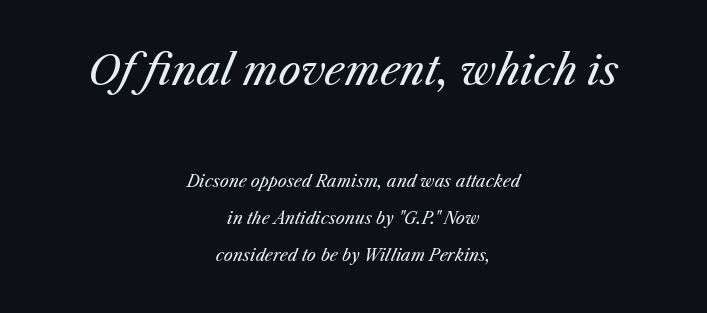
The image shows 40 px regular-weight type, italic (leaning right); set centered, loose line spacing (2.32x), normal letter spacing, not underlined; the first (top) block is 2.5x larger; medium stroke contrast and a medium x-height.
